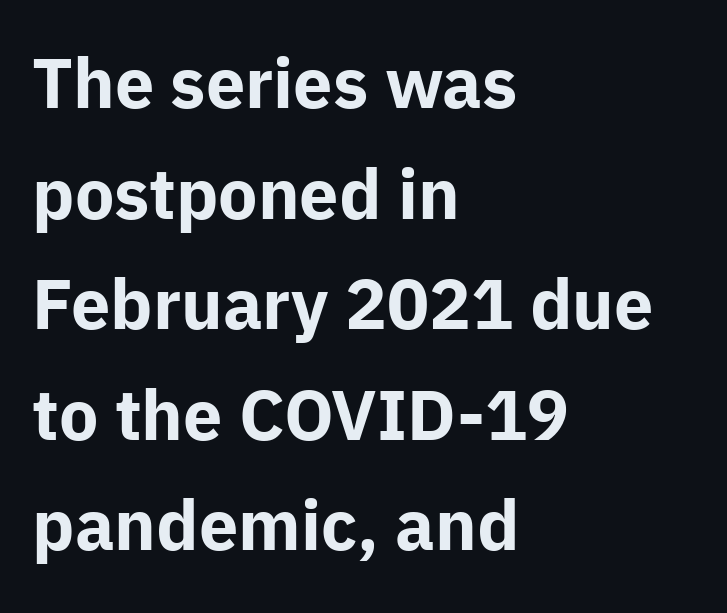
Between one letter and the next there's only the usual sliver of space. Lines of text with bare space underneath. Horizontal alignment here is leftward, the default for most running prose. The typography opts for an upright posture over an oblique one. Compared with typical paragraphs, the rows here are spaced about the same.
